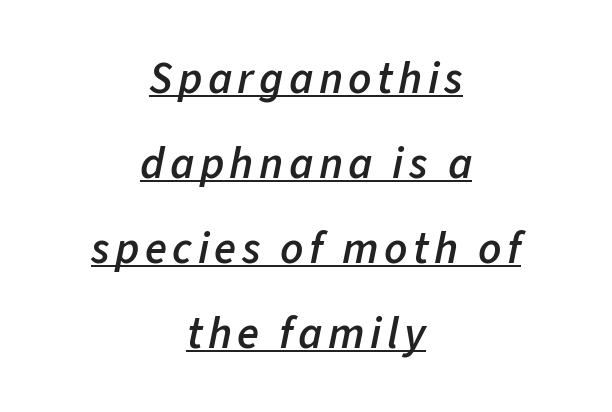
{"italic": "yes", "lean": "right", "slant_degrees": 11, "bold": "semi", "weight": "semibold", "width": "normal", "stroke_contrast": "low", "x_height": "medium", "monospaced": "no", "underline": "yes", "align": "center", "line_spacing_ratio": 1.89, "glyph_px": 45}
